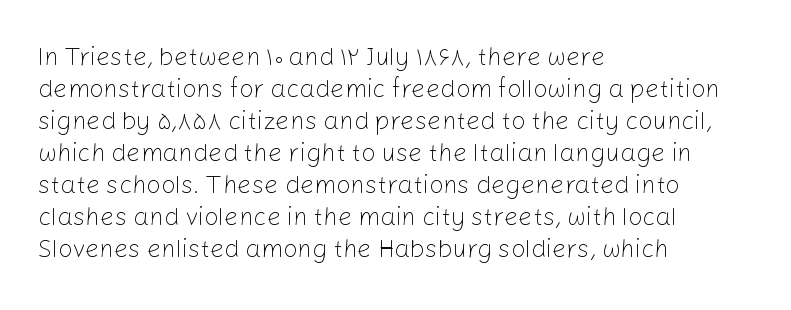
{"italic": "no", "bold": "no", "underline": "no", "align": "left", "line_spacing": "normal", "line_spacing_ratio": 1.28, "letter_spacing": "normal", "letter_spacing_em": 0.0, "glyph_px": 25}
